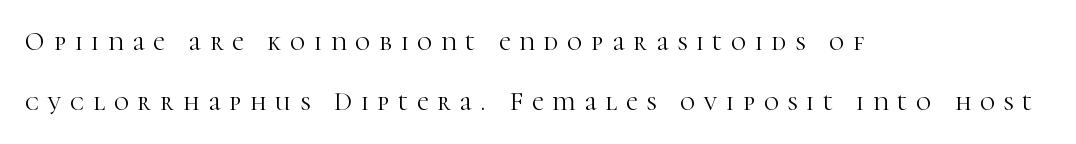
Q: Is the text bold? A: No.
Q: Is the text italic (slanted)? A: No, it is upright.
Q: Is the text underlined? A: No.
Q: How is the paragraph aligned? A: Left-aligned.
Q: Is the spacing between letters normal or unusually wide? A: Unusually wide.
Q: Is the spacing between lines tight, normal or loose? A: Loose.
